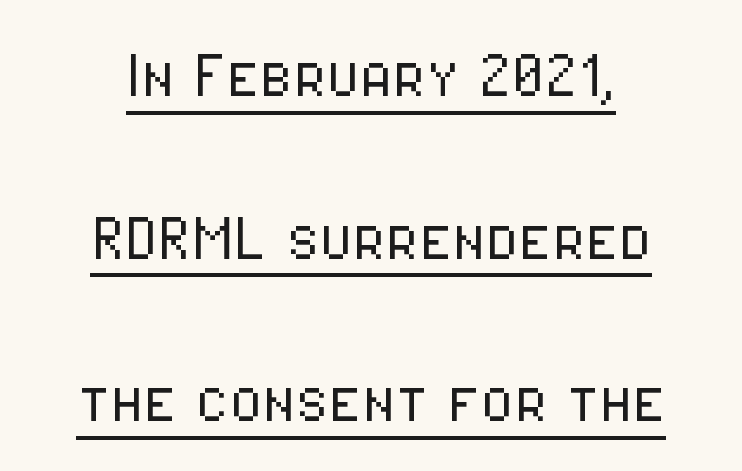
The image shows 76 px light, condensed sans-serif type, upright; set centered, loose line spacing (2.14x), normal letter spacing, underlined; low stroke contrast and a medium x-height.
